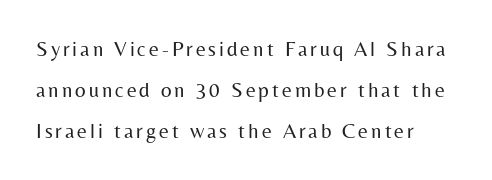
Italic: no, the glyphs are upright roman. Type without underlining. Rows of type keep a wide berth in the vertical direction. A quiet, ordinary-to-light weight characterises the typeface. A student would call this left alignment; a typographer would say flush left, rag right.
